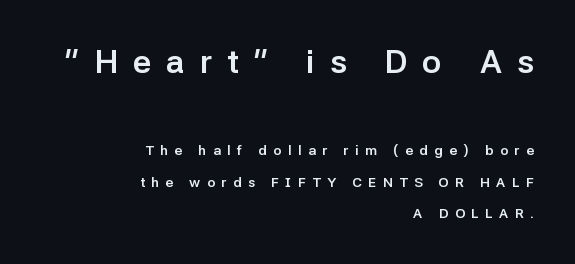
{"serif": "no", "italic": "no", "bold": "yes", "weight": "semibold", "width": "normal", "stroke_contrast": "low", "x_height": "medium", "monospaced": "no", "underline": "no", "align": "right", "line_spacing": "loose", "line_spacing_ratio": 2.24, "letter_spacing": "wide", "letter_spacing_em": 0.45, "larger_block": "first", "size_ratio": 2.36, "glyph_px": 33}
